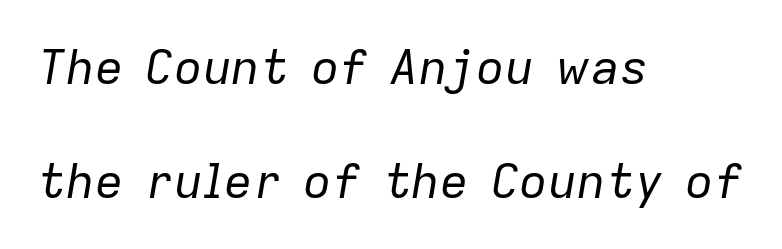
The image shows 48 px regular-weight type, italic (leaning right); set left-aligned, loose line spacing (2.37x), normal letter spacing, not underlined; low stroke contrast and a medium x-height.
